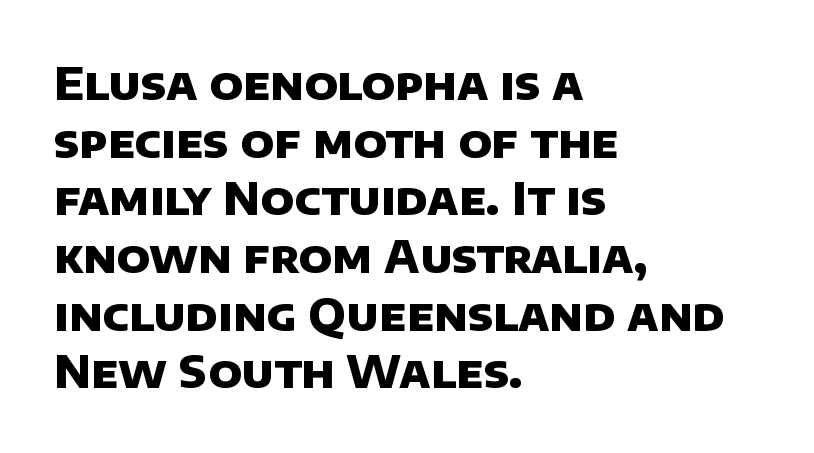
The image shows 44 px heavy sans-serif type; set left-aligned, normal line spacing (1.31x), normal letter spacing, not underlined; low stroke contrast and a large x-height.
